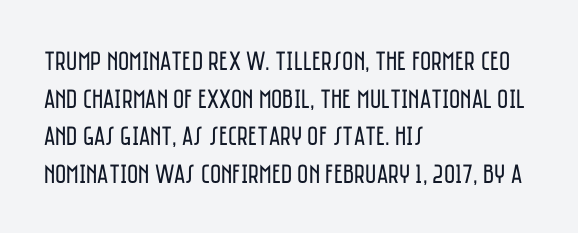
Q: Is the text bold? A: No.
Q: Is the text italic (slanted)? A: No, it is upright.
Q: Is the text underlined? A: No.
Q: How is the paragraph aligned? A: Left-aligned.
Q: Is the spacing between letters normal or unusually wide? A: Normal.
Q: Is the spacing between lines tight, normal or loose? A: Normal.
